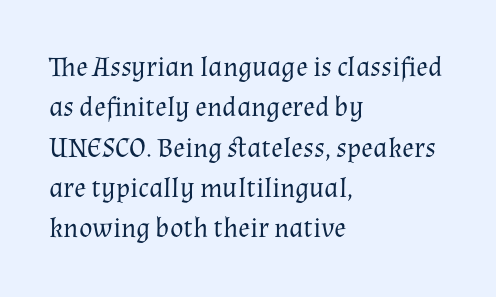
This sample keeps an unexceptional amount of space between lines. Short note: letters normally spaced. This sample is left-justified, so line endings fall wherever the words run out. The glyphs are unaccompanied by any horizontal stroke below them. The rendering shows small feet on the letterforms — a serif design.
